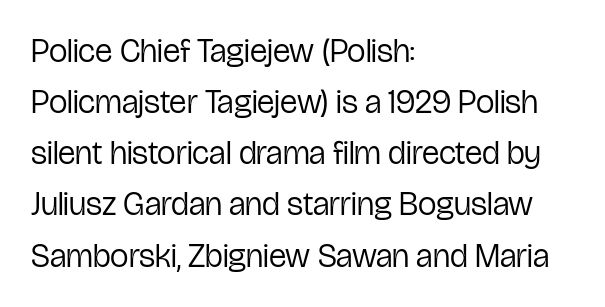
The image shows 33 px regular-weight, condensed sans-serif type, upright; set left-aligned, normal line spacing (1.55x), normal letter spacing, not underlined; low stroke contrast and a medium x-height.
